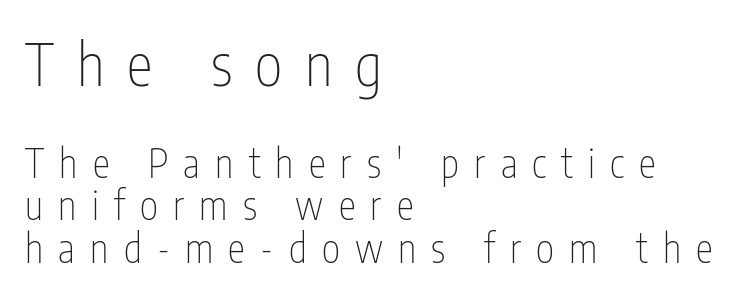
Q: Is the text bold? A: No.
Q: Is the text italic (slanted)? A: No, it is upright.
Q: Is the typeface a serif or a sans-serif typeface? A: Sans-serif.
Q: Is the text underlined? A: No.
Q: How is the paragraph aligned? A: Left-aligned.
Q: Is the spacing between letters normal or unusually wide? A: Unusually wide.
Q: Is the spacing between lines tight, normal or loose? A: Tight.
Q: Which block of text is set in a larger size, the first (top) or the second (bottom)? A: The first (top) one.
Q: Width (condensed, normal, or wide)? A: Condensed.
Q: Stroke contrast? A: Low.
Q: x-height? A: Medium.
Q: Monospaced? A: No.
